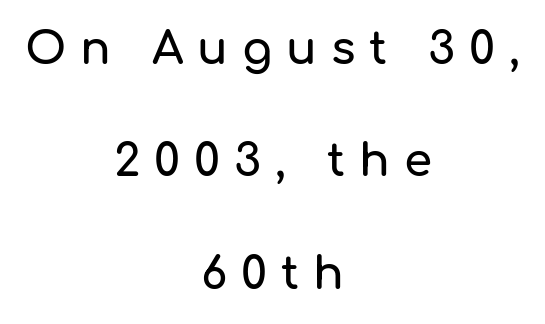
Spacing verdict: proportional, widths tailored to each character. Plain, unruled lines of type. Leading is clearly above the norm, producing a sparse column. One-word summary of the alignment: center. This is the regular roman posture of the typeface.
